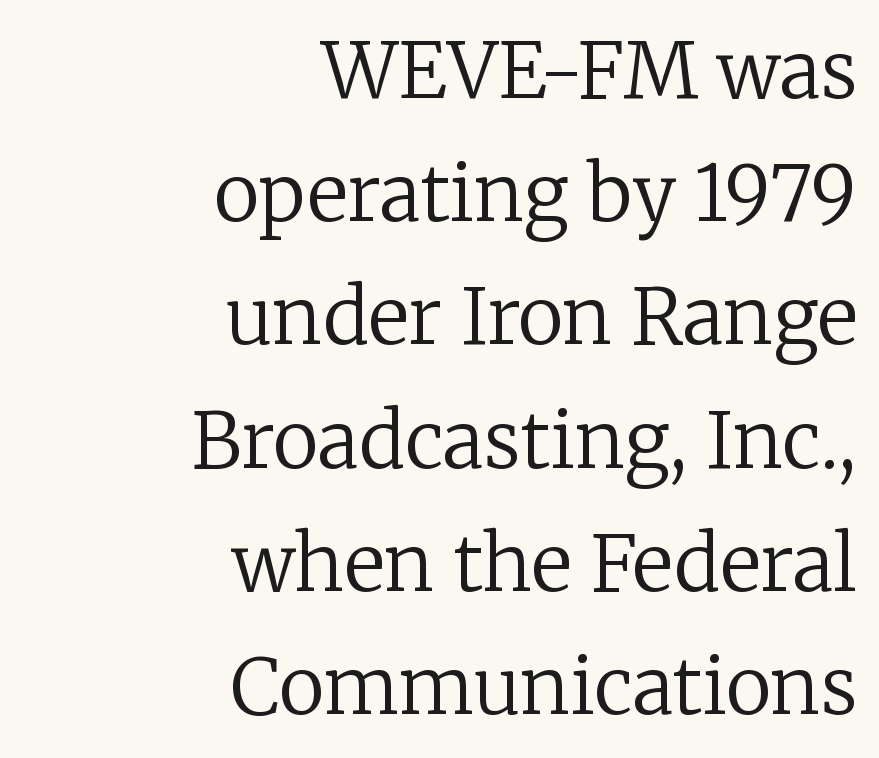
A clean baseline with only descenders dipping below it. Regular leading. The face used here is proportionally spaced, like ordinary book or web type. Is the letter spacing exaggerated? No — it looks like the ordinary default. Notice how the passage keeps a crisp vertical edge on the right only.
